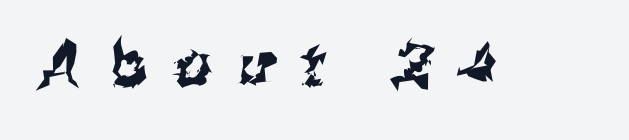
The image shows 63 px condensed sans-serif type; set unusually wide letter spacing (+0.44 em), not underlined; medium stroke contrast and a medium x-height.
